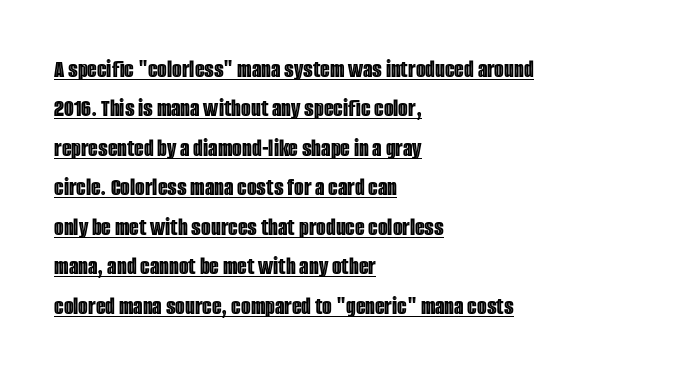
The face used here appears with an underline applied. All the whitespace from short lines collects on the right. Does extra space separate the letters? No, they use regular spacing. Leading matches the norm, producing a regular column. These lines were composed using upright roman letters.
